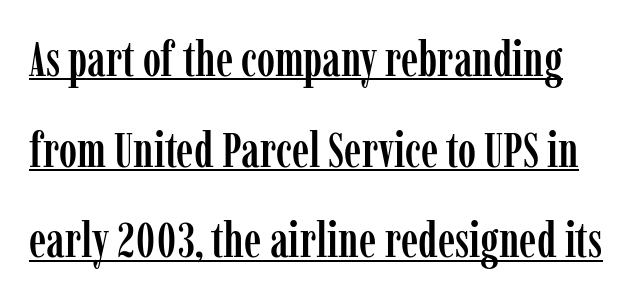
Looks like someone drew a line under every word here. Regarding serifs, this sample has them. Spacing verdict: proportional, widths tailored to each character. Does extra space separate the letters? No, they use regular spacing. Vertical strokes here are truly vertical.
